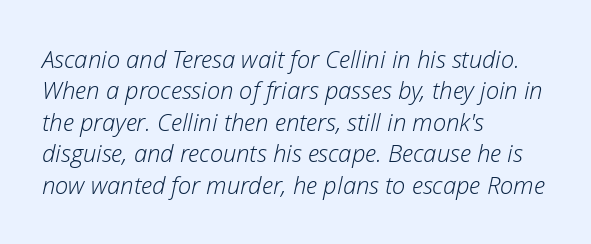
Horizontally, the lines are justified to the leading edge only. The typeface has the unassuming heft of standard copy or less. Is there much room between lines? A standard amount, neither cramped nor airy. Notice how the stems are inclined rather than vertical — that's the hallmark of italics. Honestly, the letter spacing is just normal — you wouldn't notice it. Quick note: underline off.
